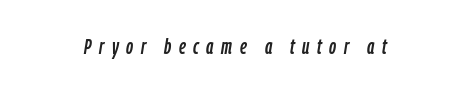
This is oblique type, the kind used for emphasis or titles. The tracking reads as deliberately expanded to a designer's eye. The specimen omits any rule beneath the text block's lines. Where is the straight margin? There isn't one; the lines are centered.
